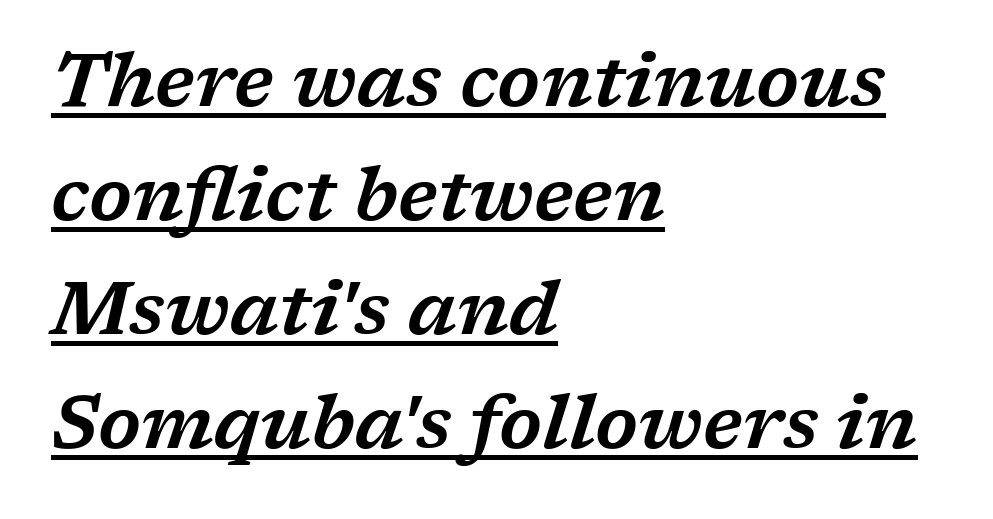
Q: Is the text italic (slanted)? A: Yes, it leans right by about 17 degrees.
Q: Is the typeface a serif or a sans-serif typeface? A: Serif.
Q: Is the text underlined? A: Yes.
Q: How is the paragraph aligned? A: Left-aligned.
Q: Is the spacing between letters normal or unusually wide? A: Normal.
Q: Is the spacing between lines tight, normal or loose? A: Normal.
Q: Width (condensed, normal, or wide)? A: Wide.
Q: Stroke contrast? A: Low.
Q: x-height? A: Medium.
Q: Monospaced? A: No.
